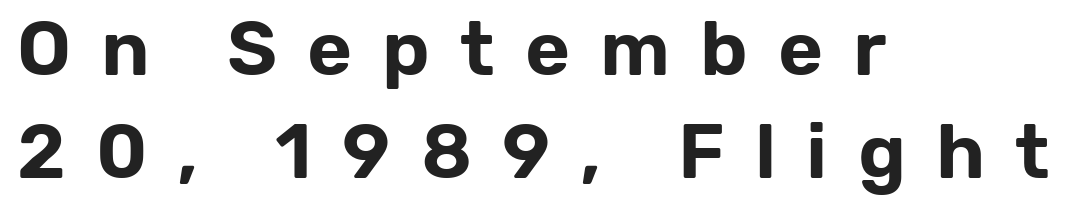
The image shows 77 px sans-serif type, upright; set left-aligned, normal line spacing (1.34x), unusually wide letter spacing (+0.39 em), not underlined; low stroke contrast and a medium x-height.
